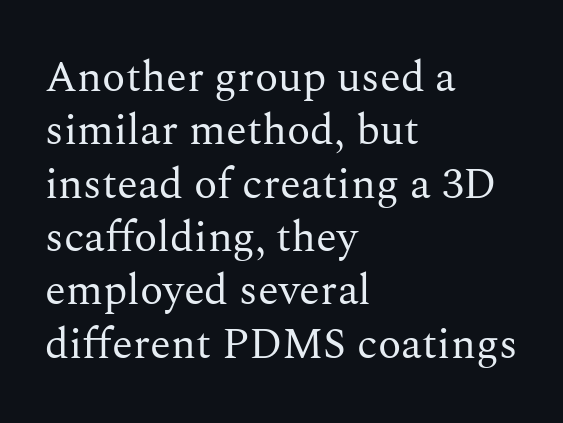
Q: Is the text bold? A: No.
Q: Is the text italic (slanted)? A: No, it is upright.
Q: Is the typeface a serif or a sans-serif typeface? A: Serif.
Q: Is the text underlined? A: No.
Q: How is the paragraph aligned? A: Left-aligned.
Q: Is the spacing between letters normal or unusually wide? A: Normal.
Q: Width (condensed, normal, or wide)? A: Normal.
Q: Stroke contrast? A: Medium.
Q: x-height? A: Medium.
Q: Monospaced? A: No.
